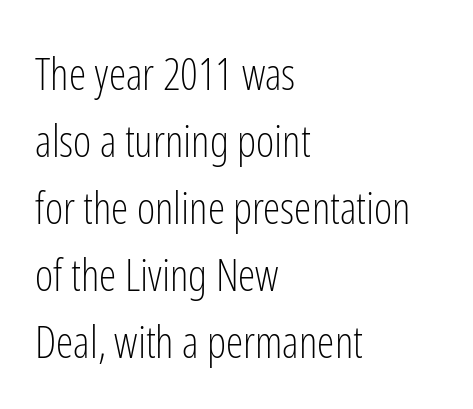
{"serif": "no", "italic": "no", "bold": "no", "weight": "light", "width": "condensed", "stroke_contrast": "low", "x_height": "medium", "monospaced": "no", "underline": "no", "align": "left", "line_spacing": "normal", "line_spacing_ratio": 1.52, "letter_spacing": "normal", "letter_spacing_em": 0.0, "glyph_px": 44}
